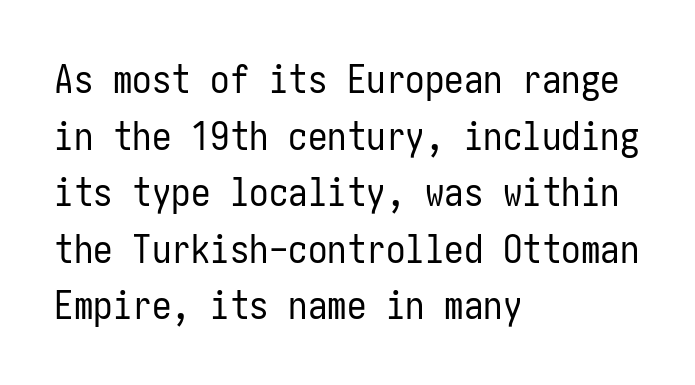
The image shows 39 px regular-weight, condensed sans-serif type, upright; set left-aligned, normal line spacing (1.45x), normal letter spacing, not underlined; low stroke contrast and a medium x-height.
